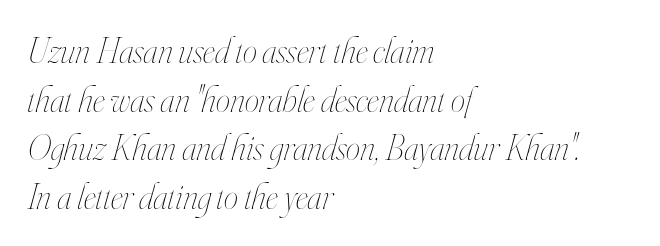
You could not count columns in this text — the font is proportionally spaced. Yep, that's italic — everything's leaning. These glyphs show unthickened strokes, regular width or finer. Beneath every word, the page is bare.
